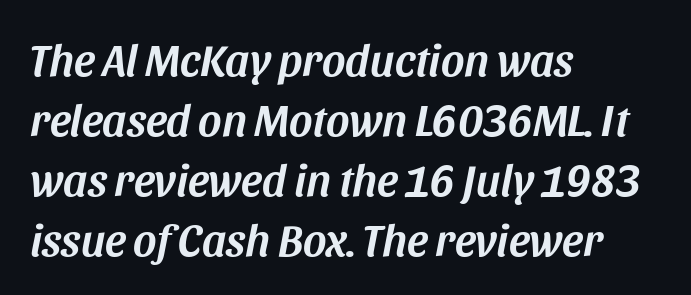
The image shows 45 px text type, italic (leaning right); set left-aligned, normal line spacing (1.33x), normal letter spacing, not underlined; medium stroke contrast and a large x-height.
